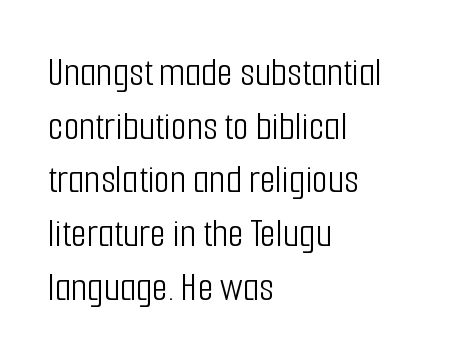
{"serif": "no", "italic": "no", "bold": "no", "weight": "light", "width": "condensed", "stroke_contrast": "low", "x_height": "medium", "monospaced": "no", "underline": "no", "align": "left", "line_spacing": "normal", "line_spacing_ratio": 1.31, "letter_spacing": "normal", "letter_spacing_em": 0.0, "glyph_px": 41}
